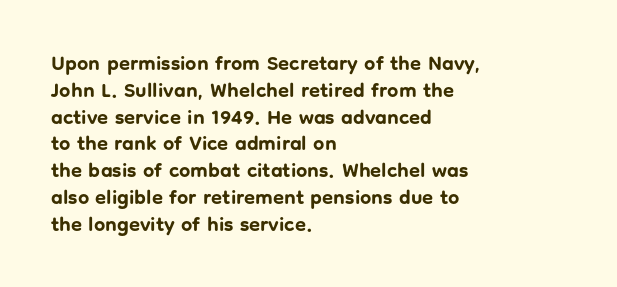
It's the straight-up-and-down kind of type. The letters sit at their default tracking, neither squeezed nor spread. Line starts are locked; line ends wander. This is heavy type, rendered in bold. Baseline-to-baseline distance is the conventional proportion of letter height.
